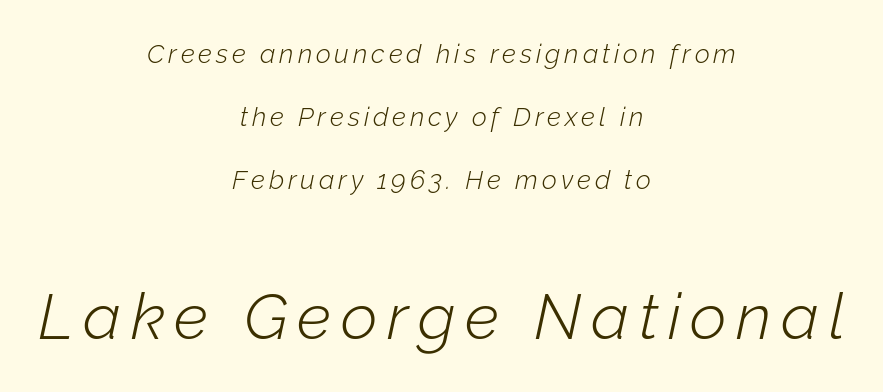
The image shows 64 px light type, italic (leaning right); set centered, loose line spacing (2.42x), not underlined; the second (bottom) block is 2.46x larger; low stroke contrast and a medium x-height.
